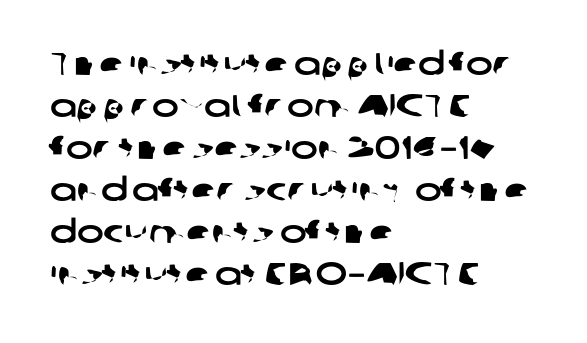
The image shows 32 px wide sans-serif type; set left-aligned, normal line spacing (1.31x), normal letter spacing, not underlined; low stroke contrast and a medium x-height.
